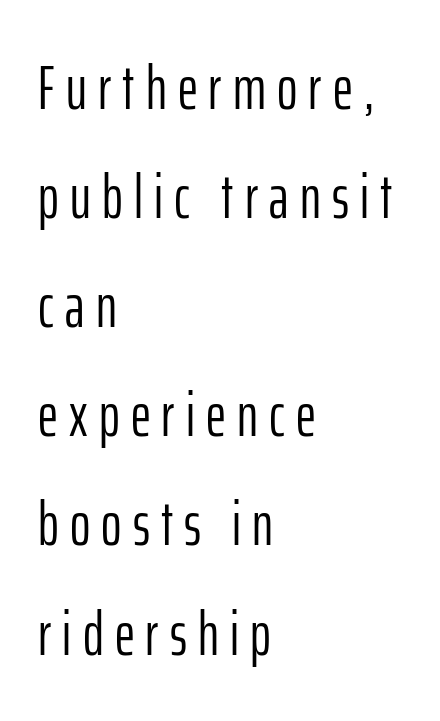
The image shows 62 px light, condensed sans-serif type, upright; set left-aligned, line spacing 1.76x, not underlined; low stroke contrast and a medium x-height.
